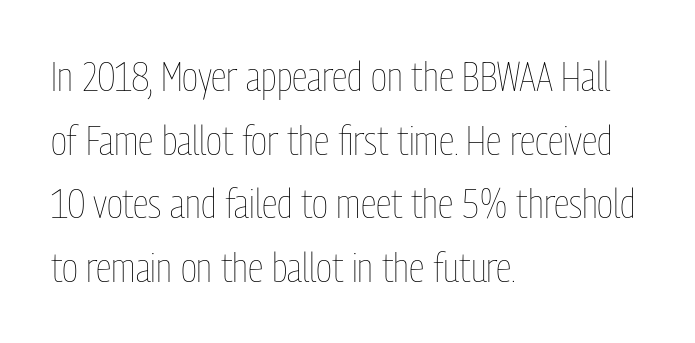
Interline gaps are of average width in this sample. Anything drawn beneath the words? Only blank space. The face used here is rendered with its standard letterfit. The face looks like a standard text weight, possibly lighter. Varying glyph widths throughout — classic text-font behaviour.
